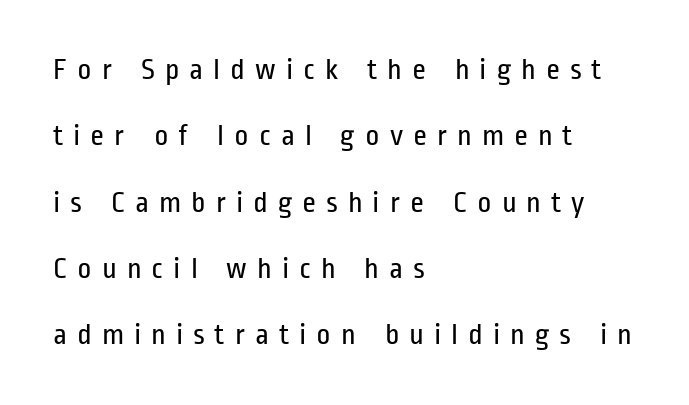
Q: Is the text bold? A: No.
Q: Is the text italic (slanted)? A: No, it is upright.
Q: Is the typeface a serif or a sans-serif typeface? A: Sans-serif.
Q: Is the text underlined? A: No.
Q: How is the paragraph aligned? A: Left-aligned.
Q: Is the spacing between letters normal or unusually wide? A: Unusually wide.
Q: Is the spacing between lines tight, normal or loose? A: Loose.
Q: Width (condensed, normal, or wide)? A: Condensed.
Q: Stroke contrast? A: Low.
Q: x-height? A: Medium.
Q: Monospaced? A: No.
